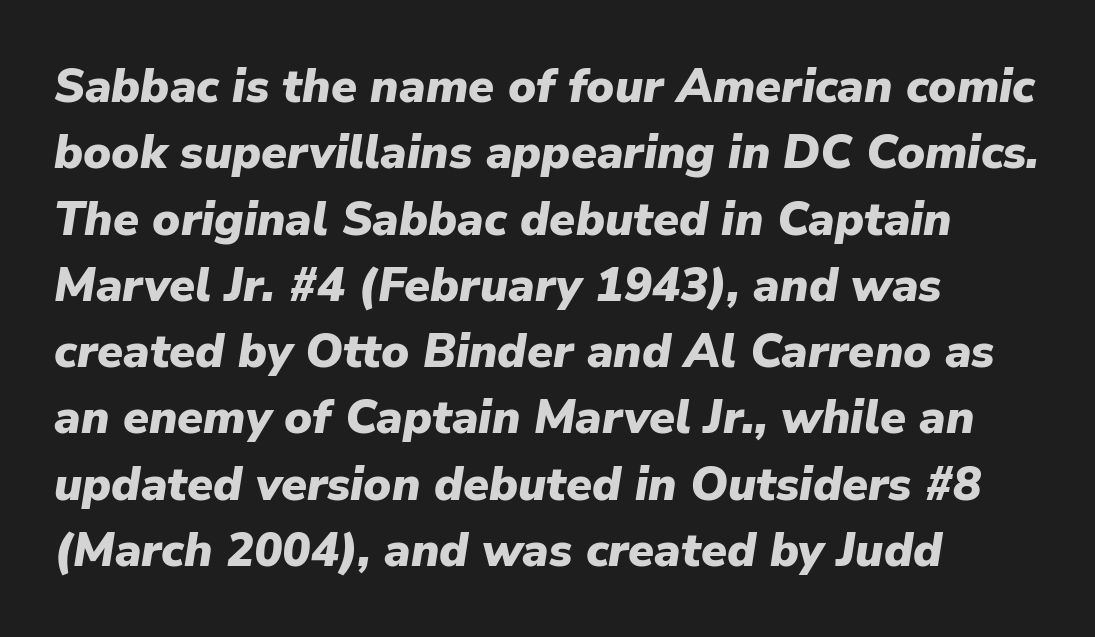
Horizontal alignment here is leftward, the default for most running prose. I'd describe the lettering as bold — thick and assertive. The type is set solid horizontally, with unmodified tracking. Looking at the ascenders, they clearly lean.
